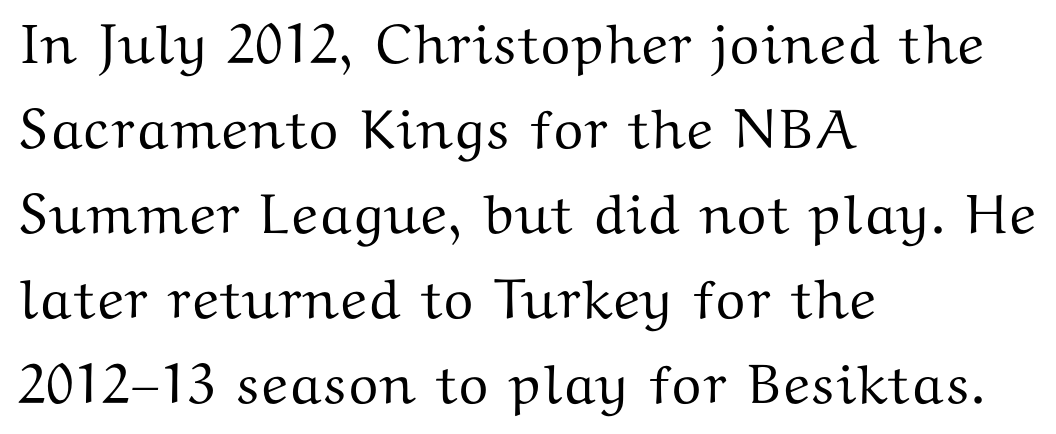
Q: Is the text italic (slanted)? A: No, it is upright.
Q: Is the typeface a serif or a sans-serif typeface? A: Serif.
Q: Is the text underlined? A: No.
Q: How is the paragraph aligned? A: Left-aligned.
Q: Is the spacing between letters normal or unusually wide? A: Normal.
Q: Is the spacing between lines tight, normal or loose? A: Normal.
Q: Width (condensed, normal, or wide)? A: Wide.
Q: Stroke contrast? A: Medium.
Q: x-height? A: Medium.
Q: Monospaced? A: No.
